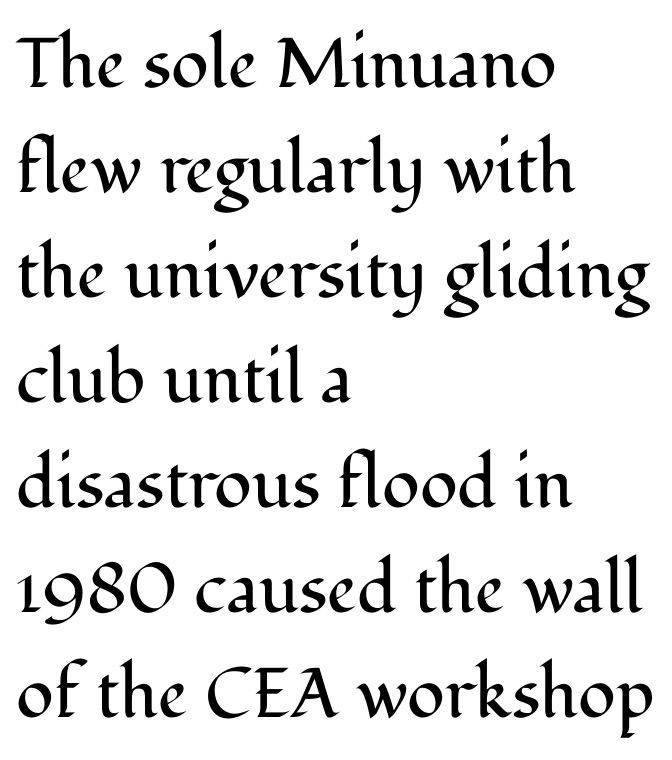
{"serif": "yes", "italic": "no", "bold": "no", "weight": "regular", "width": "normal", "stroke_contrast": "medium", "x_height": "medium", "monospaced": "no", "underline": "no", "align": "left", "line_spacing": "normal", "line_spacing_ratio": 1.5, "letter_spacing": "normal", "letter_spacing_em": 0.0, "glyph_px": 70}
